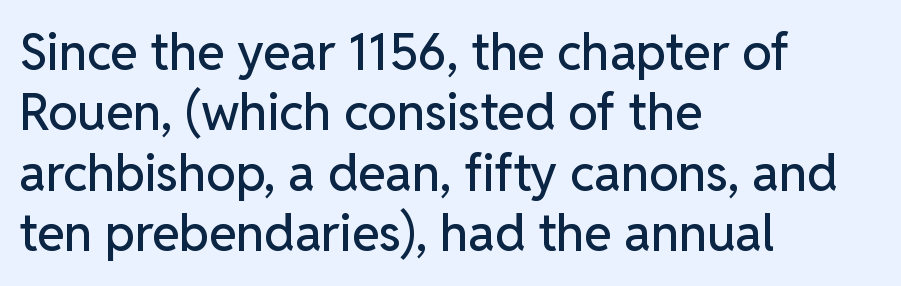
A typesetter would label this face a sans. Descenders hang freely into open space. The typography opts for an upright posture over an oblique one. Line beginnings align vertically; line endings do not. A typesetter would call this proportional, since set widths differ per character. Tracking here is standard; glyphs follow each other at the usual distance.
